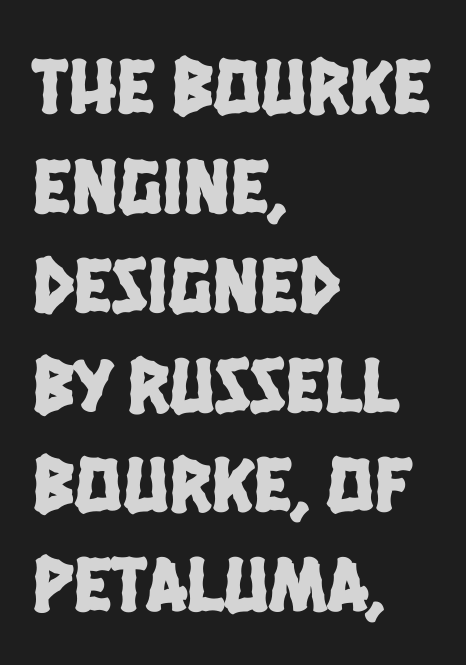
Check where the strokes stop: nothing finishes them off — pure sans. The paragraph has a hard left edge and a soft right edge. The passage shown is not underscored anywhere. The vertical gap from one line to the next is medium.
